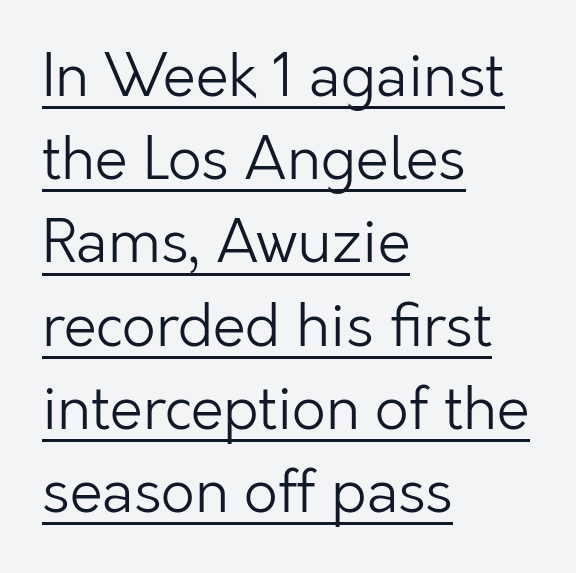
The image shows 59 px light sans-serif type, upright; set left-aligned, normal line spacing (1.41x), normal letter spacing, underlined; low stroke contrast and a medium x-height.
